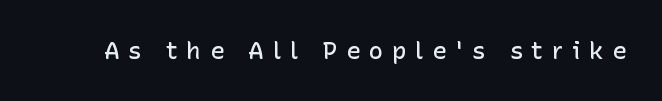
The image shows 24 px text type, upright; set unusually wide letter spacing (+0.36 em), not underlined.
